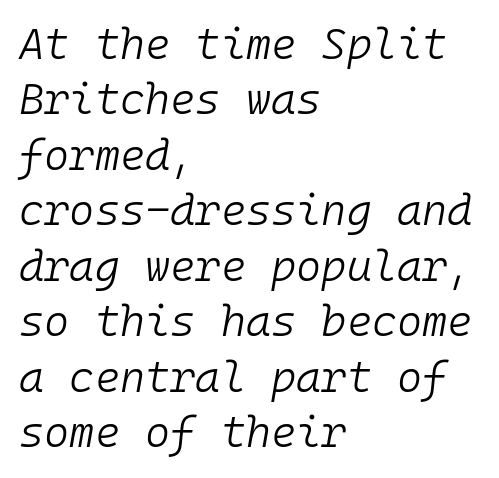
{"italic": "yes", "lean": "right", "slant_degrees": 10, "bold": "no", "weight": "light", "width": "normal", "stroke_contrast": "low", "x_height": "medium", "monospaced": "yes", "underline": "no", "align": "left", "line_spacing": "normal", "line_spacing_ratio": 1.29, "letter_spacing": "normal", "letter_spacing_em": 0.0, "glyph_px": 43}
